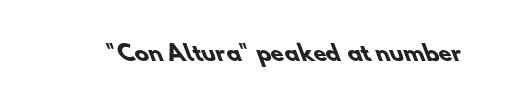
{"bold": "yes", "underline": "no", "letter_spacing": "normal", "letter_spacing_em": 0.0, "glyph_px": 21}
